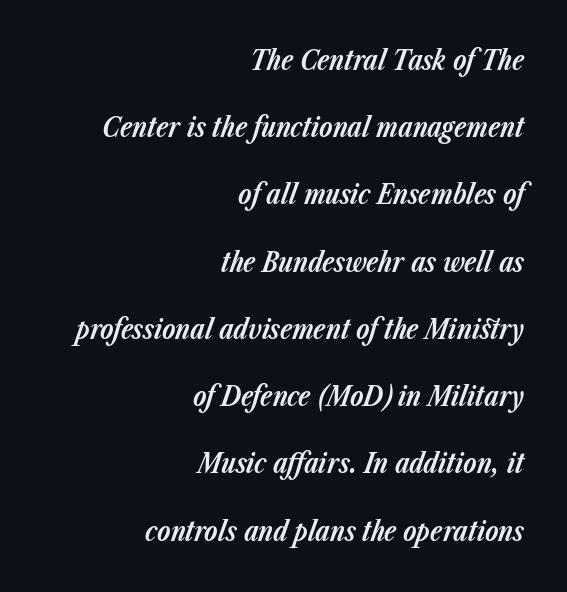
{"italic": "yes", "lean": "right", "slant_degrees": 23, "bold": "yes", "underline": "no", "align": "right", "line_spacing": "loose", "line_spacing_ratio": 2.49, "letter_spacing": "normal", "letter_spacing_em": 0.0, "glyph_px": 27}
